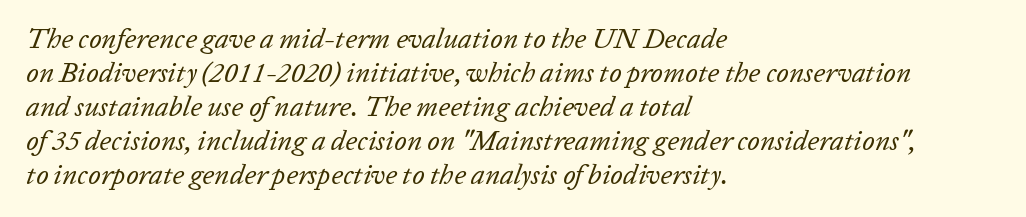
The image shows 28 px regular-weight type, italic (leaning right); set left-aligned, line spacing 1.21x, normal letter spacing, not underlined; low stroke contrast and a medium x-height.
